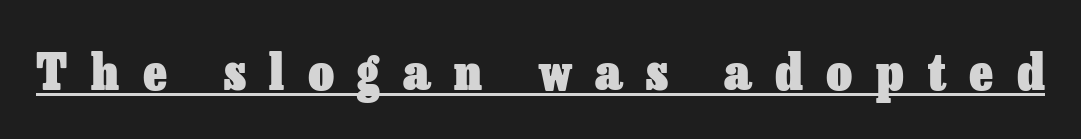
This sample has the flowing, uneven cadence of proportional lettering. When letters stand straight like this, we call the style roman or upright. Does extra space separate the letters? Yes, quite a lot of it. Every word sits above its own underline.
